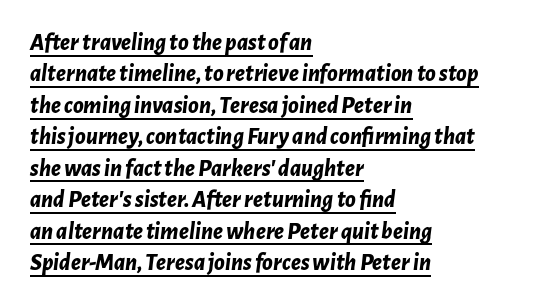
The image shows 24 px bold type, italic (leaning right); set left-aligned, normal line spacing (1.31x), normal letter spacing, underlined.
